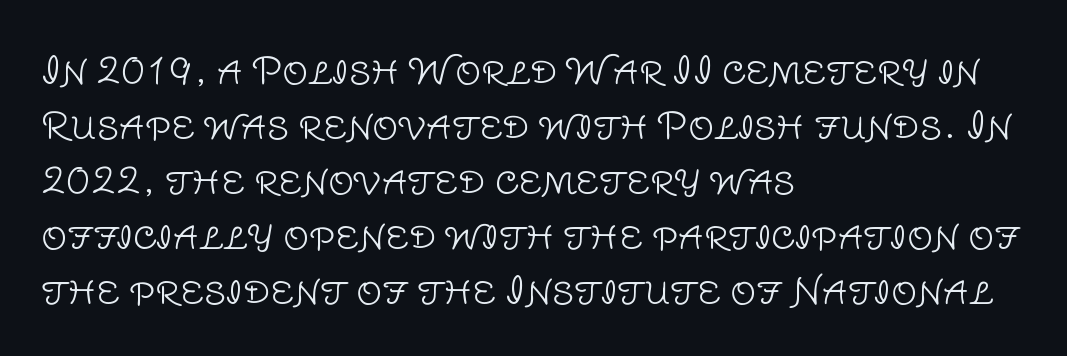
Q: Is the text bold? A: No.
Q: Is the text italic (slanted)? A: Yes.
Q: Is the typeface a serif or a sans-serif typeface? A: Sans-serif.
Q: Is the text underlined? A: No.
Q: How is the paragraph aligned? A: Left-aligned.
Q: Is the spacing between letters normal or unusually wide? A: Normal.
Q: Is the spacing between lines tight, normal or loose? A: Normal.
Q: Width (condensed, normal, or wide)? A: Normal.
Q: Stroke contrast? A: Low.
Q: x-height? A: Large.
Q: Monospaced? A: No.
